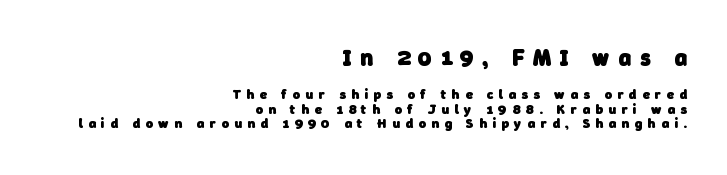
The image shows 23 px bold type; set right-aligned, tight line spacing (1.06x), unusually wide letter spacing (+0.4 em), not underlined; the first (top) block is 1.64x larger.
